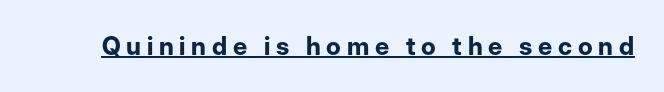
The image shows 25 px bold type, upright; set unusually wide letter spacing (+0.23 em), underlined.
